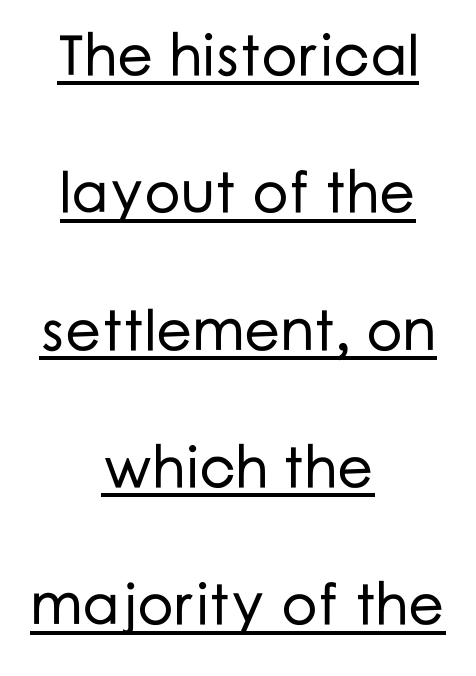
Quick note: not italic, upright. Horizontal alignment here is central, giving a formal, balanced look. Tracking here is standard; glyphs follow each other at the usual distance. Students, observe: this is what heavily led, spacious text looks like.
